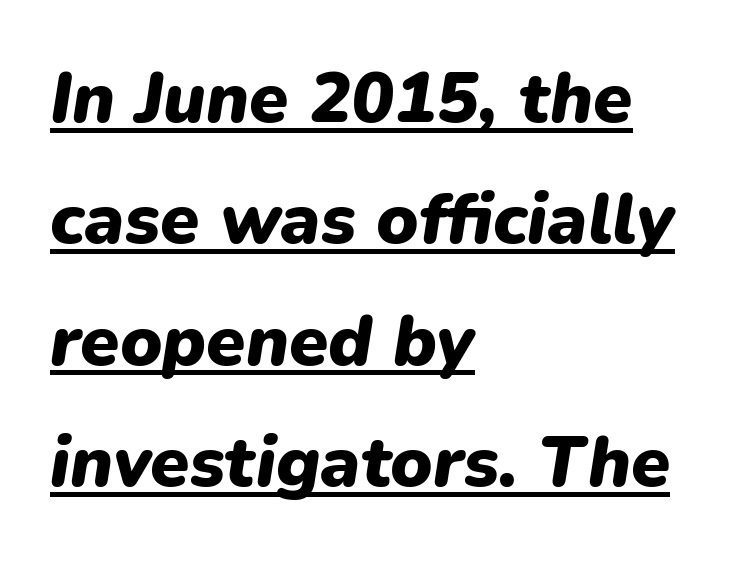
Look at the stroke-to-counter ratio: heavy, a bold. In terms of letterspacing, this is plain default setting. Left-aligned paragraph, ragged on the right. Honestly, the underline is the first thing you notice here.
